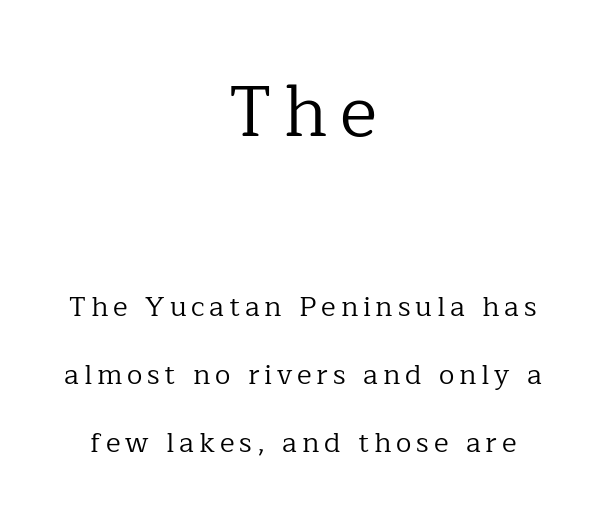
The image shows 71 px regular-weight serif type, upright; set centered, loose line spacing (2.43x), not underlined; the first (top) block is 2.54x larger; low stroke contrast and a medium x-height.
